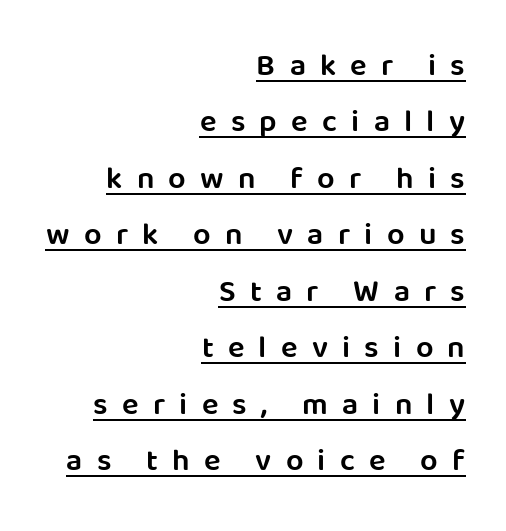
The image shows 31 px semibold sans-serif type, upright; set right-aligned, line spacing 1.82x, unusually wide letter spacing (+0.46 em), underlined; low stroke contrast and a large x-height.
